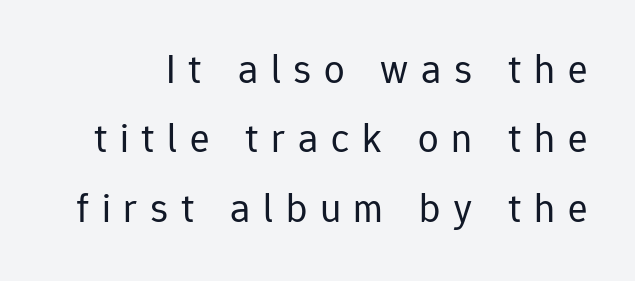
{"serif": "no", "italic": "no", "bold": "no", "weight": "regular", "width": "normal", "stroke_contrast": "low", "x_height": "medium", "monospaced": "no", "underline": "no", "line_spacing": "normal", "line_spacing_ratio": 1.69, "letter_spacing": "wide", "letter_spacing_em": 0.31, "glyph_px": 41}
